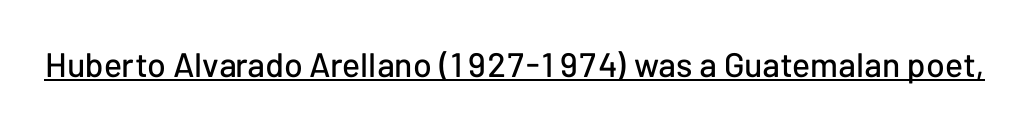
Q: Is the text italic (slanted)? A: No, it is upright.
Q: Is the typeface a serif or a sans-serif typeface? A: Sans-serif.
Q: Is the text underlined? A: Yes.
Q: Is the spacing between letters normal or unusually wide? A: Normal.
Q: Width (condensed, normal, or wide)? A: Normal.
Q: Stroke contrast? A: Low.
Q: x-height? A: Medium.
Q: Monospaced? A: No.
